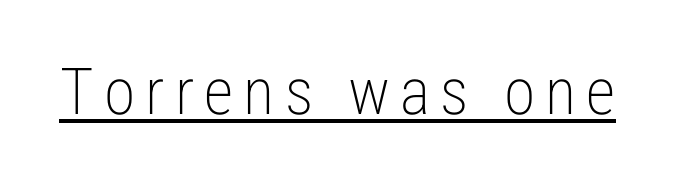
The image shows 64 px light, condensed sans-serif type, upright; set underlined; low stroke contrast and a medium x-height.
